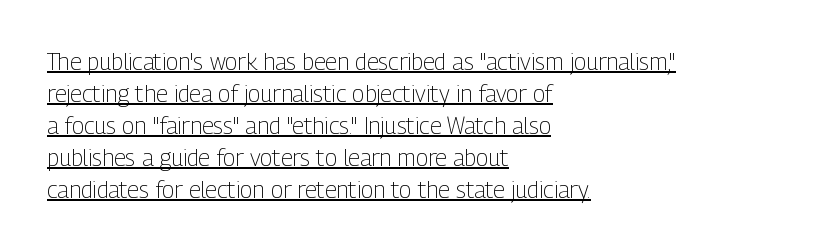
{"italic": "no", "bold": "no", "underline": "yes", "align": "left", "line_spacing": "normal", "line_spacing_ratio": 1.39, "letter_spacing": "normal", "letter_spacing_em": 0.0, "glyph_px": 23}
